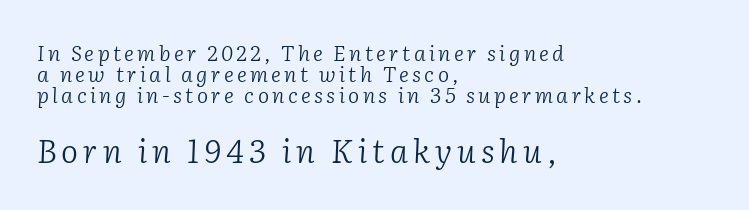
The image shows 32 px light serif type, italic (leaning right); set left-aligned, tight line spacing (1.01x), not underlined; the second (bottom) block is 1.52x larger; low stroke contrast and a medium x-height.
